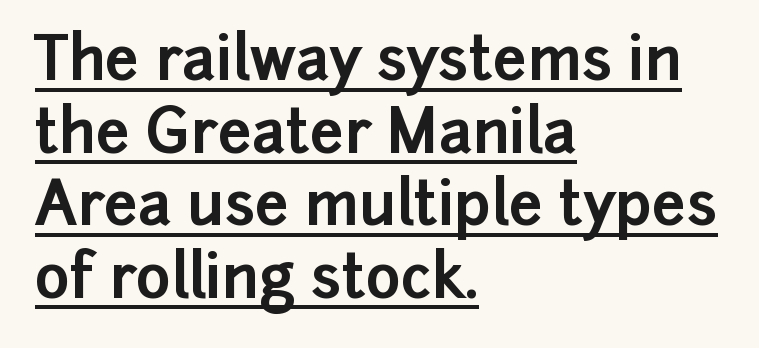
{"serif": "no", "italic": "no", "bold": "yes", "weight": "bold", "width": "normal", "stroke_contrast": "low", "x_height": "medium", "monospaced": "no", "underline": "yes", "align": "left", "line_spacing_ratio": 1.21, "letter_spacing": "normal", "letter_spacing_em": 0.0, "glyph_px": 60}
